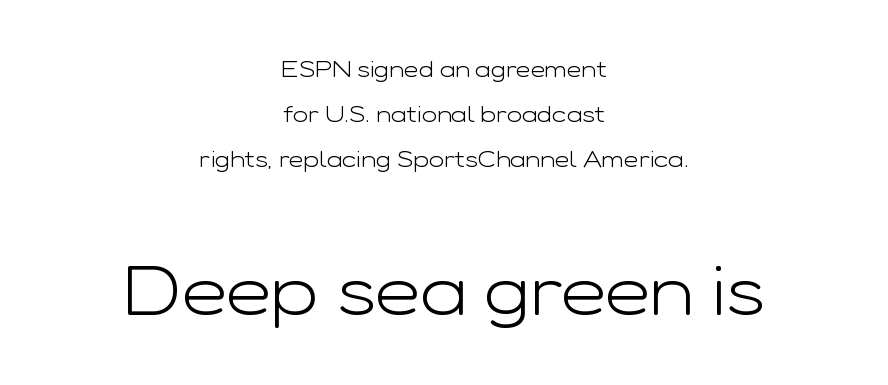
Q: Is the text bold? A: No.
Q: Is the text italic (slanted)? A: No, it is upright.
Q: Is the typeface a serif or a sans-serif typeface? A: Sans-serif.
Q: Is the text underlined? A: No.
Q: How is the paragraph aligned? A: Centered.
Q: Is the spacing between letters normal or unusually wide? A: Normal.
Q: Is the spacing between lines tight, normal or loose? A: Loose.
Q: Which block of text is set in a larger size, the first (top) or the second (bottom)? A: The second (bottom) one.
Q: Width (condensed, normal, or wide)? A: Wide.
Q: Stroke contrast? A: Low.
Q: x-height? A: Medium.
Q: Monospaced? A: No.
